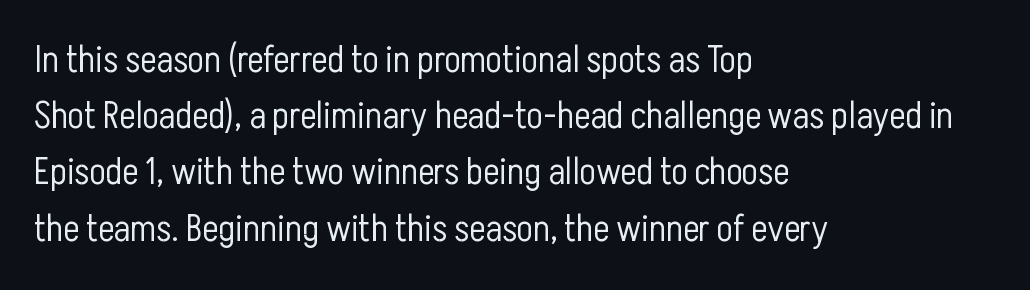
The image shows 38 px light, condensed sans-serif type, upright; set left-aligned, normal line spacing (1.48x), normal letter spacing, not underlined; low stroke contrast and a medium x-height.
